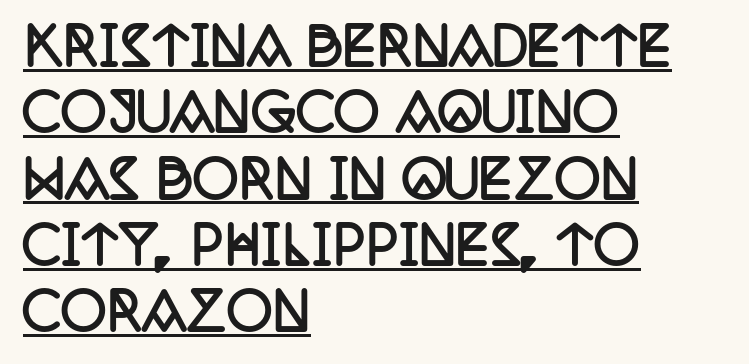
Is there much room between lines? A standard amount, neither cramped nor airy. Honestly, the letter spacing is just normal — you wouldn't notice it. Heavy, bold letterforms. The axis of the letterforms is exactly vertical. This rendering uses left alignment, leaving the right contour irregular.
